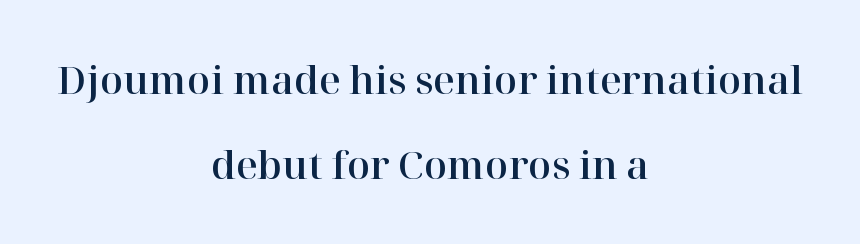
In terms of posture, this sample is upright. Has an underline been added? It has not. The paragraph has two soft edges and a firm central axis. The face used here is rendered with its standard letterfit. The characters display serif detailing at their extremities. You could not count columns in this text — the font is proportionally spaced.
